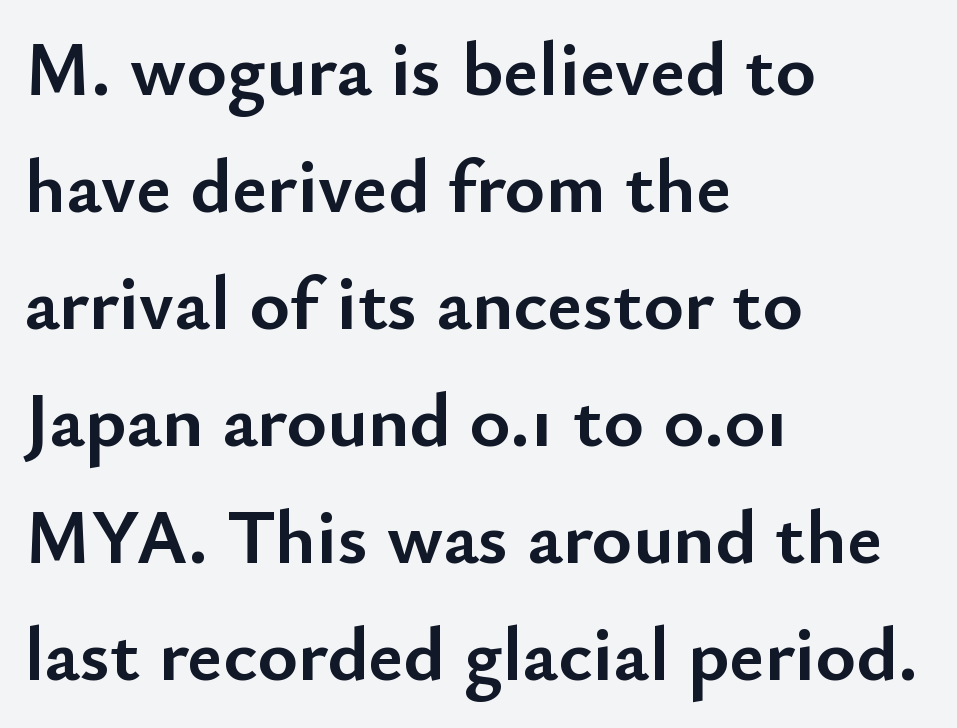
The image shows 77 px semibold sans-serif type, upright; set left-aligned, normal line spacing (1.52x), normal letter spacing, not underlined; low stroke contrast and a small x-height.
